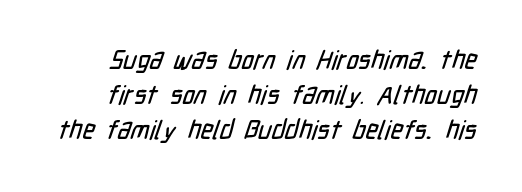
Q: Is the text underlined? A: No.
Q: Is the spacing between letters normal or unusually wide? A: Normal.
Q: Is the spacing between lines tight, normal or loose? A: Normal.
